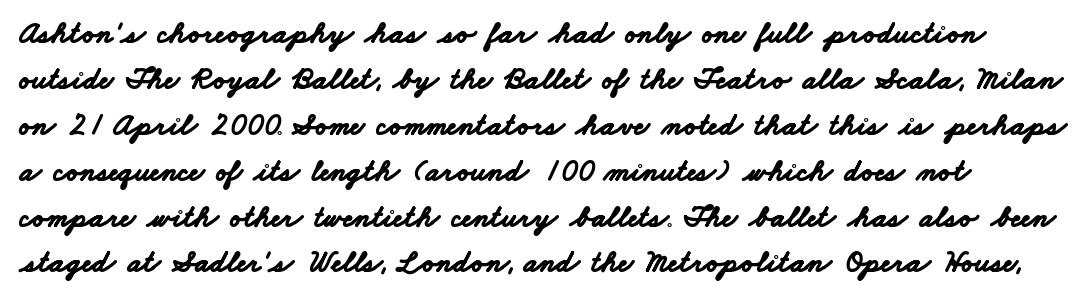
The image shows 31 px bold, wide sans-serif type; set normal line spacing (1.48x), normal letter spacing, not underlined; low stroke contrast and a small x-height.
